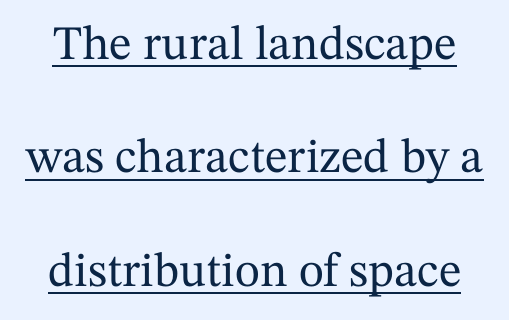
The type sits square on the baseline with zero lean. A typographer would call this underscored text. Stroke terminals: seriffed. What stands out about the letter spacing? Nothing — it is the standard amount. The lines are spread far apart with generous leading.
